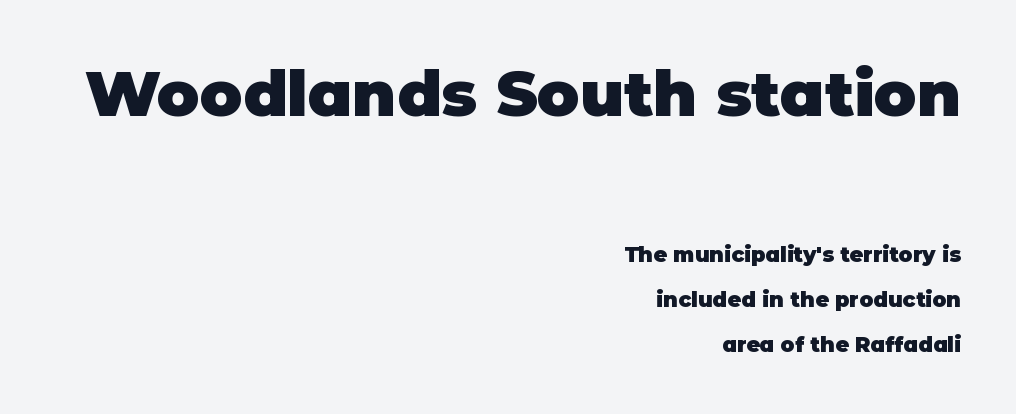
{"serif": "no", "italic": "no", "bold": "yes", "weight": "heavy", "width": "normal", "stroke_contrast": "low", "x_height": "large", "monospaced": "no", "underline": "no", "align": "right", "line_spacing": "loose", "line_spacing_ratio": 2.15, "letter_spacing": "normal", "letter_spacing_em": 0.0, "larger_block": "first", "size_ratio": 3.0, "glyph_px": 63}
